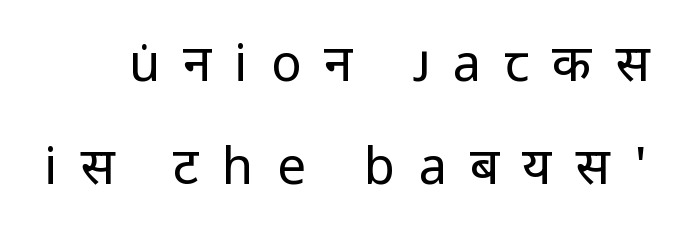
The image shows 51 px regular-weight sans-serif type, upright; set loose line spacing (2.01x), unusually wide letter spacing (+0.45 em), not underlined; low stroke contrast and a medium x-height.
